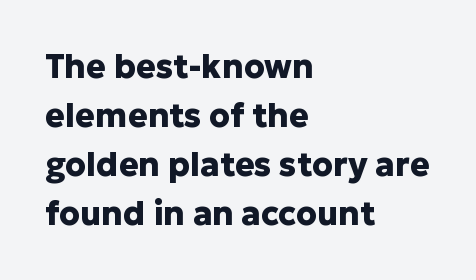
{"serif": "no", "italic": "no", "bold": "yes", "weight": "heavy", "width": "normal", "stroke_contrast": "low", "x_height": "medium", "monospaced": "no", "underline": "no", "align": "left", "line_spacing": "normal", "line_spacing_ratio": 1.48, "letter_spacing": "normal", "letter_spacing_em": 0.0, "glyph_px": 33}
